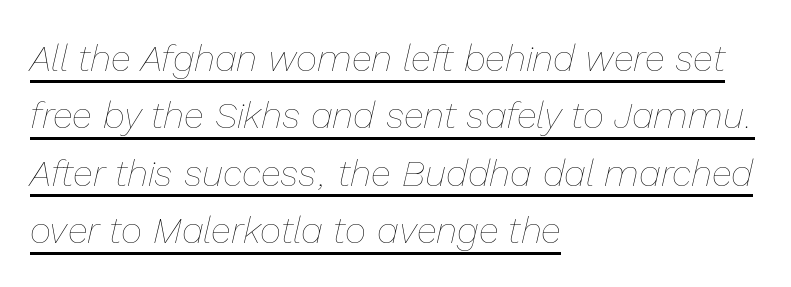
A typesetter would mark this as italic. Each line of the rendering has a horizontal stroke beneath the glyphs. A typesetter would call this zero additional tracking. The letters advance in unequal steps, a hallmark of proportional type. Visually the block forms a straight wall on the left and a jagged coastline on the right.
